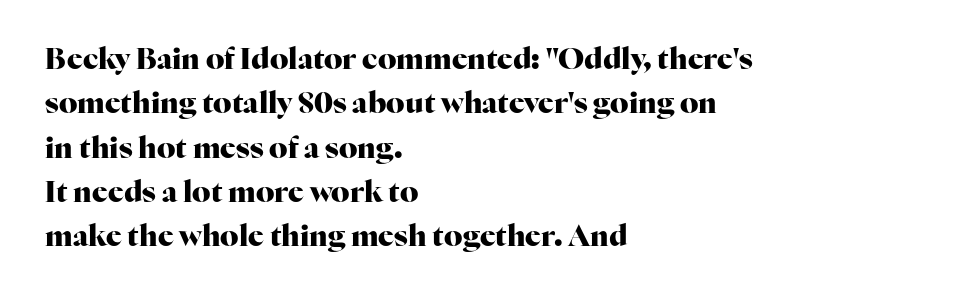
Leftover space on each line is placed entirely after the last word. You could call the tracking neutral — neither tight nor loose. It's the straight-up-and-down kind of type. Each letter keeps its own natural width here, so spacing adapts to shape.
